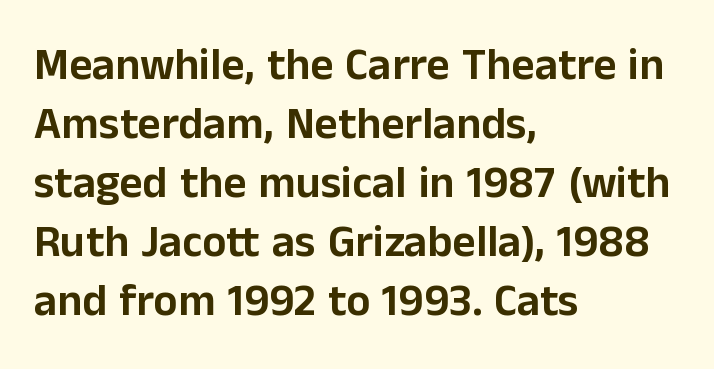
The image shows 45 px sans-serif type, upright; set left-aligned, normal line spacing (1.31x), normal letter spacing, not underlined; low stroke contrast and a medium x-height.
